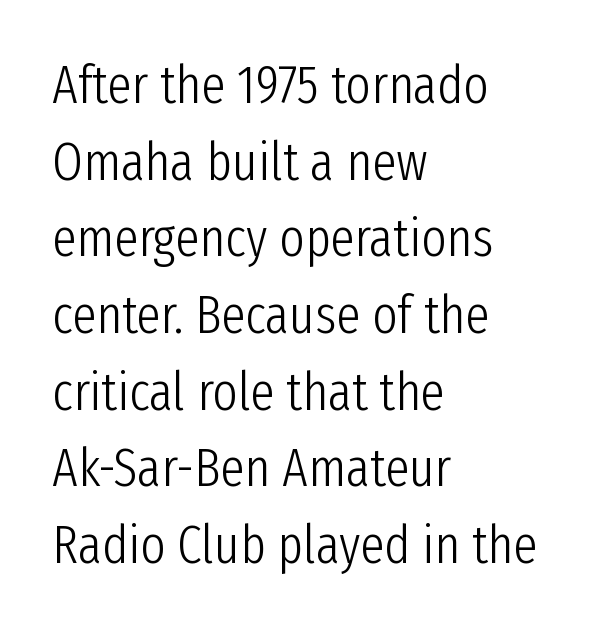
{"serif": "no", "italic": "no", "bold": "no", "weight": "light", "width": "condensed", "stroke_contrast": "low", "x_height": "medium", "monospaced": "no", "underline": "no", "align": "left", "line_spacing": "normal", "line_spacing_ratio": 1.42, "letter_spacing": "normal", "letter_spacing_em": 0.0, "glyph_px": 54}
